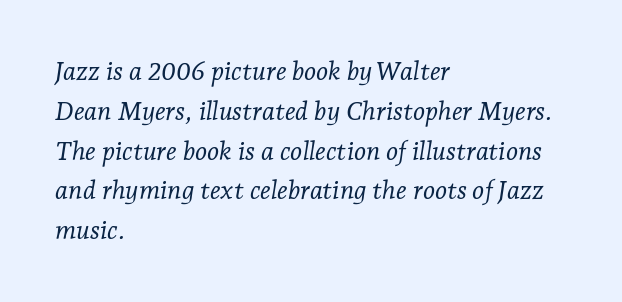
{"italic": "yes", "lean": "right", "slant_degrees": 7, "bold": "no", "underline": "no", "align": "left", "line_spacing": "normal", "line_spacing_ratio": 1.53, "letter_spacing": "normal", "letter_spacing_em": 0.0, "glyph_px": 26}
